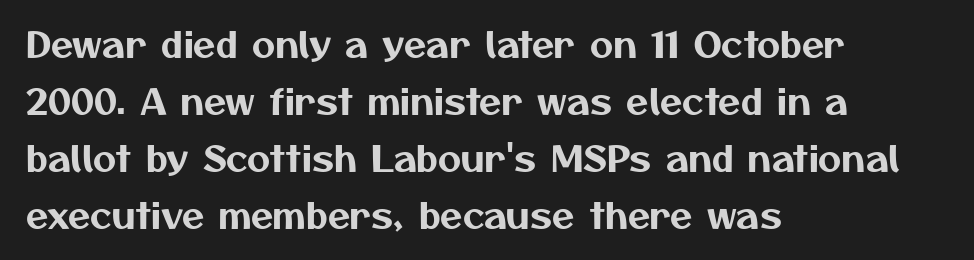
The face used here is a sans, in the tradition of grotesques and geometrics. Reading down the column, the eye jumps a familiar distance to each next line. Where is the straight margin? On the left. Honestly, the letter spacing is just normal — you wouldn't notice it. Is this a fixed-width face? No — the glyphs have proportional, varying widths. The space beneath each line is pristine and unruled.
